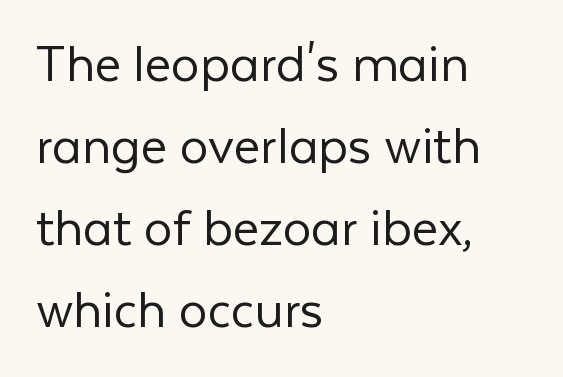
The image shows 57 px light sans-serif type, upright; set left-aligned, normal line spacing (1.44x), normal letter spacing, not underlined; low stroke contrast and a medium x-height.
